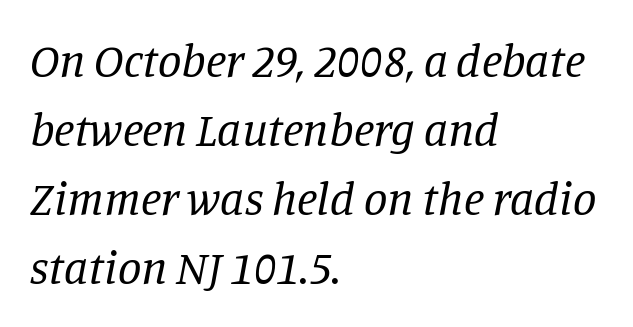
Q: Is the text bold? A: No.
Q: Is the text italic (slanted)? A: Yes, it leans right by about 11 degrees.
Q: Is the typeface a serif or a sans-serif typeface? A: Serif.
Q: Is the text underlined? A: No.
Q: How is the paragraph aligned? A: Left-aligned.
Q: Is the spacing between letters normal or unusually wide? A: Normal.
Q: Is the spacing between lines tight, normal or loose? A: Normal.
Q: Width (condensed, normal, or wide)? A: Normal.
Q: Stroke contrast? A: Low.
Q: x-height? A: Large.
Q: Monospaced? A: No.
